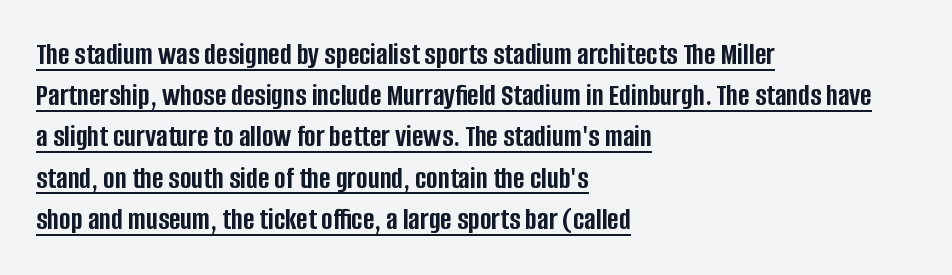
The image shows 31 px semibold, condensed sans-serif type, upright; set left-aligned, normal line spacing (1.33x), normal letter spacing, underlined; low stroke contrast and a large x-height.
